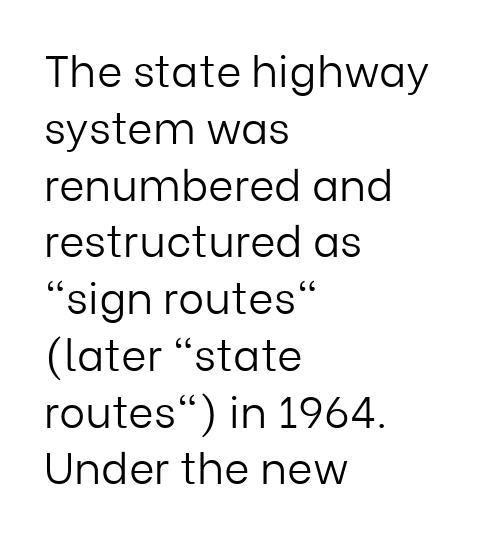
Q: Is the text bold? A: No.
Q: Is the text italic (slanted)? A: No, it is upright.
Q: Is the typeface a serif or a sans-serif typeface? A: Sans-serif.
Q: Is the text underlined? A: No.
Q: How is the paragraph aligned? A: Left-aligned.
Q: Is the spacing between letters normal or unusually wide? A: Normal.
Q: Is the spacing between lines tight, normal or loose? A: Normal.
Q: Width (condensed, normal, or wide)? A: Normal.
Q: Stroke contrast? A: Low.
Q: x-height? A: Medium.
Q: Monospaced? A: No.
